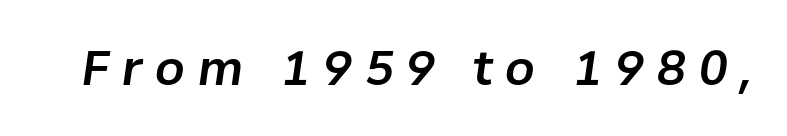
{"italic": "yes", "lean": "right", "slant_degrees": 8, "width": "normal", "stroke_contrast": "low", "x_height": "medium", "monospaced": "no", "underline": "no", "letter_spacing": "wide", "letter_spacing_em": 0.28, "glyph_px": 47}
